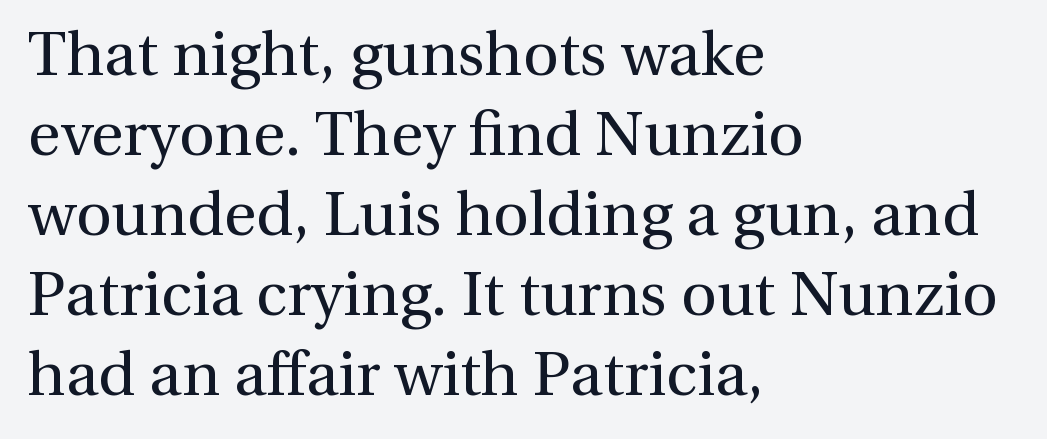
Q: Is the text bold? A: No.
Q: Is the text italic (slanted)? A: No, it is upright.
Q: Is the typeface a serif or a sans-serif typeface? A: Serif.
Q: Is the text underlined? A: No.
Q: How is the paragraph aligned? A: Left-aligned.
Q: Is the spacing between letters normal or unusually wide? A: Normal.
Q: Is the spacing between lines tight, normal or loose? A: Normal.
Q: Width (condensed, normal, or wide)? A: Normal.
Q: x-height? A: Medium.
Q: Monospaced? A: No.
